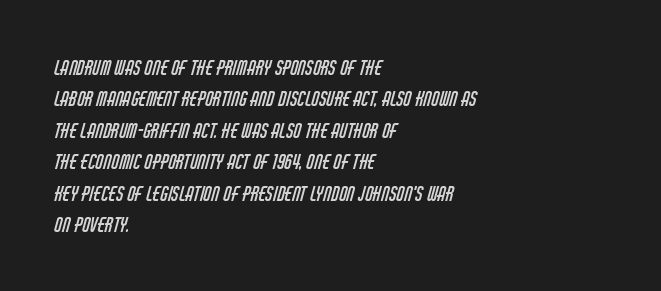
{"bold": "no", "underline": "no", "align": "left", "line_spacing": "normal", "line_spacing_ratio": 1.57, "letter_spacing": "normal", "letter_spacing_em": 0.0, "glyph_px": 20}
